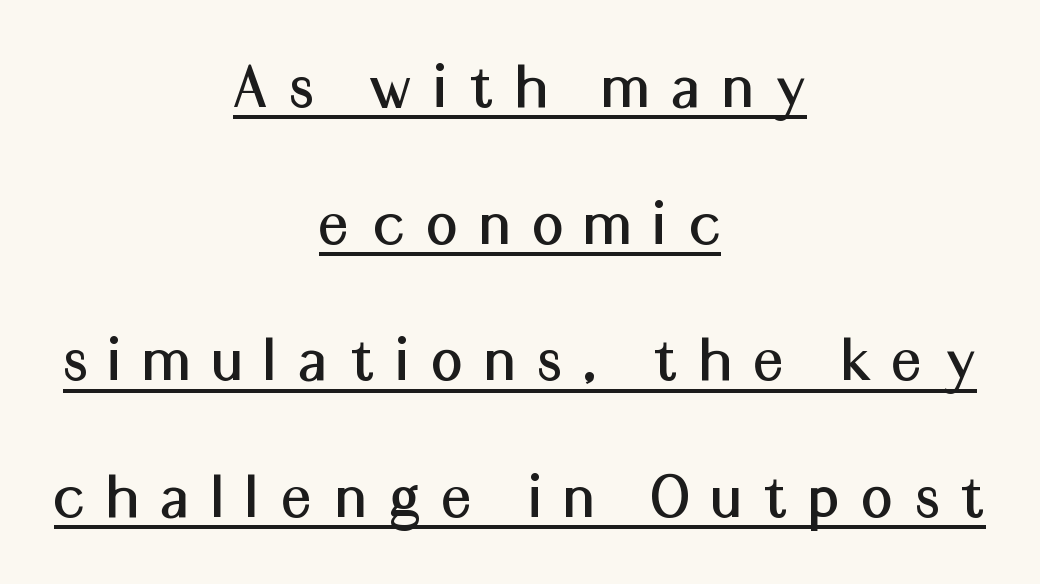
Examine the stroke ends and you'll find no serifs. The letters are spread apart with noticeably loose tracking. Spacing verdict: proportional, widths tailored to each character. Baseline-to-baseline distance is far greater than the letter height. Short and long lines alike share a common midpoint. You can see a thin bar hugging the bottom of the glyphs.
